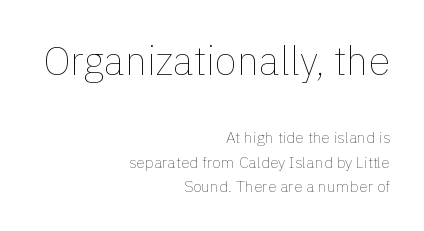
Q: Is the text bold? A: No.
Q: Is the text italic (slanted)? A: No, it is upright.
Q: Is the text underlined? A: No.
Q: How is the paragraph aligned? A: Right-aligned.
Q: Is the spacing between letters normal or unusually wide? A: Normal.
Q: Is the spacing between lines tight, normal or loose? A: Normal.
Q: Which block of text is set in a larger size, the first (top) or the second (bottom)? A: The first (top) one.
Q: Width (condensed, normal, or wide)? A: Normal.
Q: x-height? A: Medium.
Q: Monospaced? A: No.
